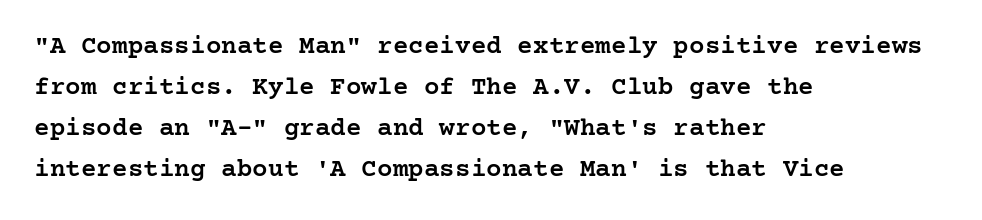
Q: Is the text bold? A: Semi-bold.
Q: Is the text italic (slanted)? A: No, it is upright.
Q: Is the text underlined? A: No.
Q: How is the paragraph aligned? A: Left-aligned.
Q: Is the spacing between letters normal or unusually wide? A: Normal.
Q: Is the spacing between lines tight, normal or loose? A: Normal.
